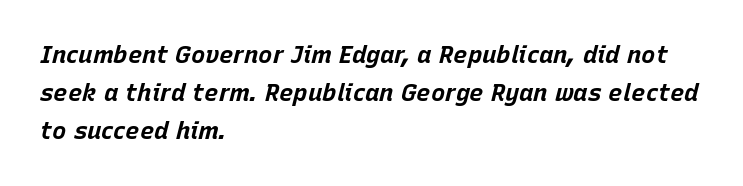
Q: Is the text bold? A: Yes.
Q: Is the text italic (slanted)? A: Yes, it leans right by about 15 degrees.
Q: Is the text underlined? A: No.
Q: How is the paragraph aligned? A: Left-aligned.
Q: Is the spacing between letters normal or unusually wide? A: Normal.
Q: Is the spacing between lines tight, normal or loose? A: Normal.
